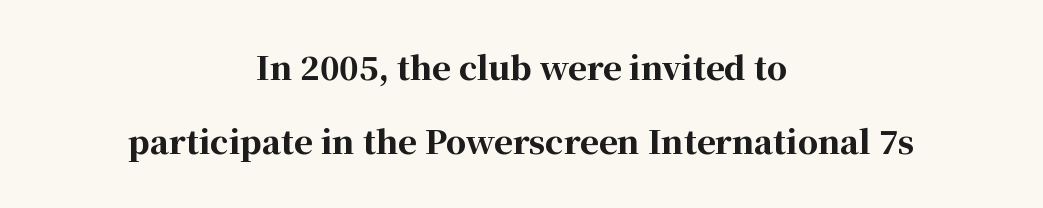
Q: Is the text bold? A: Yes.
Q: Is the text italic (slanted)? A: No, it is upright.
Q: Is the typeface a serif or a sans-serif typeface? A: Serif.
Q: Is the text underlined? A: No.
Q: How is the paragraph aligned? A: Centered.
Q: Is the spacing between letters normal or unusually wide? A: Normal.
Q: Is the spacing between lines tight, normal or loose? A: Loose.
Q: Width (condensed, normal, or wide)? A: Normal.
Q: Stroke contrast? A: High.
Q: x-height? A: Medium.
Q: Monospaced? A: No.
